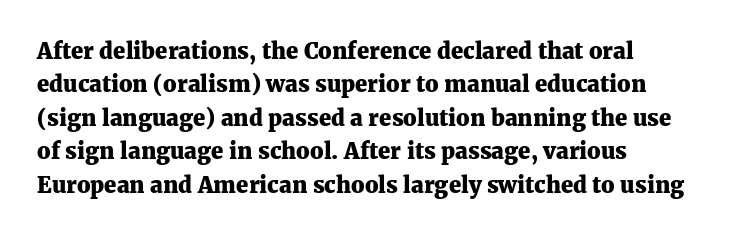
The image shows 22 px bold type, upright; set left-aligned, normal line spacing (1.52x), normal letter spacing, not underlined.
